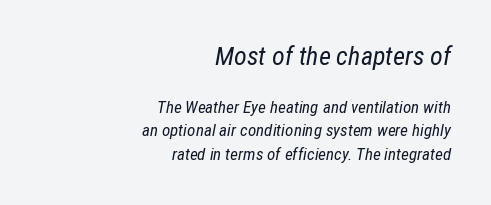
Q: Is the text bold? A: No.
Q: Is the text italic (slanted)? A: Yes, it leans right by about 12 degrees.
Q: Is the text underlined? A: No.
Q: How is the paragraph aligned? A: Right-aligned.
Q: Is the spacing between letters normal or unusually wide? A: Normal.
Q: Is the spacing between lines tight, normal or loose? A: Normal.
Q: Which block of text is set in a larger size, the first (top) or the second (bottom)? A: The first (top) one.
